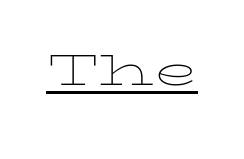
{"italic": "no", "bold": "no", "weight": "thin", "width": "wide", "stroke_contrast": "low", "x_height": "medium", "monospaced": "no", "underline": "yes", "letter_spacing": "normal", "letter_spacing_em": 0.0, "glyph_px": 58}
